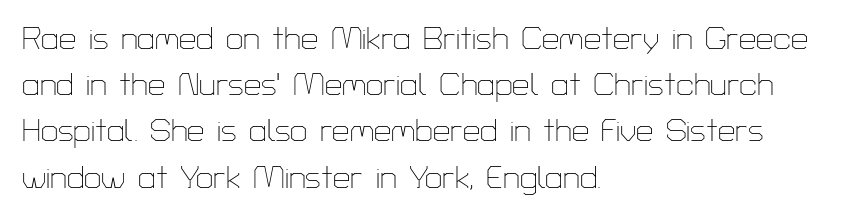
{"serif": "no", "italic": "no", "bold": "no", "weight": "thin", "width": "normal", "stroke_contrast": "low", "x_height": "medium", "monospaced": "no", "underline": "no", "align": "left", "line_spacing": "normal", "line_spacing_ratio": 1.49, "letter_spacing": "normal", "letter_spacing_em": 0.0, "glyph_px": 31}
